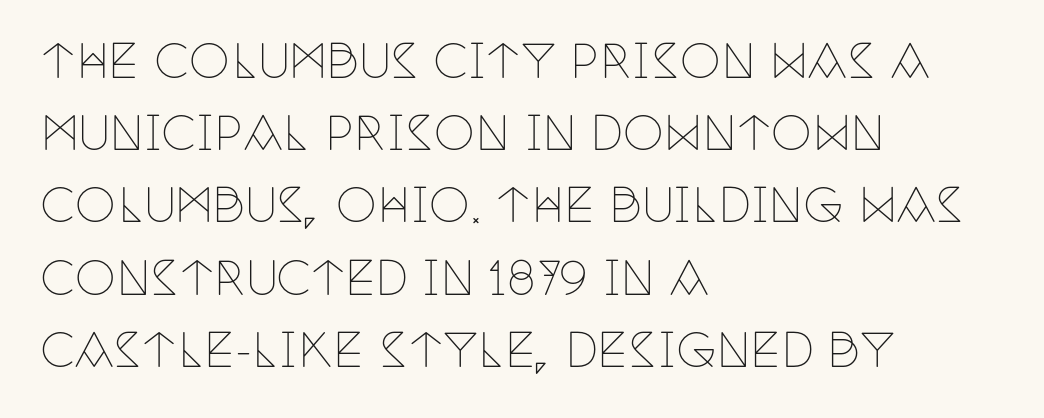
Q: Is the text bold? A: No.
Q: Is the text italic (slanted)? A: No, it is upright.
Q: Is the typeface a serif or a sans-serif typeface? A: Serif.
Q: Is the text underlined? A: No.
Q: How is the paragraph aligned? A: Left-aligned.
Q: Is the spacing between letters normal or unusually wide? A: Normal.
Q: Is the spacing between lines tight, normal or loose? A: Normal.
Q: Width (condensed, normal, or wide)? A: Condensed.
Q: Stroke contrast? A: Low.
Q: x-height? A: Large.
Q: Monospaced? A: No.
